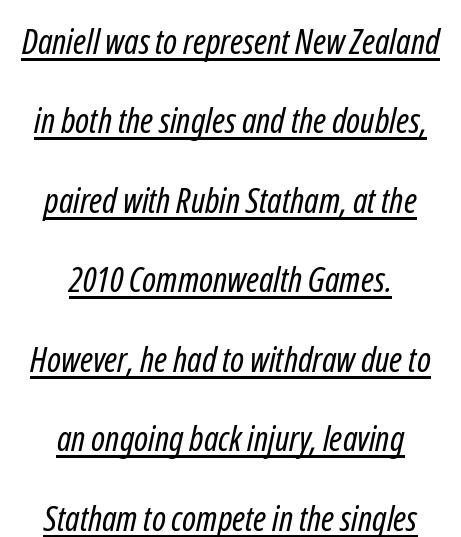
Q: Is the text bold? A: No.
Q: Is the typeface a serif or a sans-serif typeface? A: Sans-serif.
Q: Is the text underlined? A: Yes.
Q: How is the paragraph aligned? A: Centered.
Q: Is the spacing between letters normal or unusually wide? A: Normal.
Q: Is the spacing between lines tight, normal or loose? A: Loose.
Q: Width (condensed, normal, or wide)? A: Condensed.
Q: Stroke contrast? A: Low.
Q: x-height? A: Medium.
Q: Monospaced? A: No.
